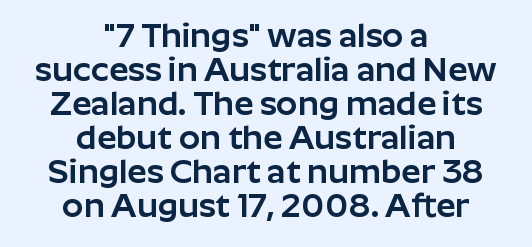
Q: Is the text italic (slanted)? A: No, it is upright.
Q: Is the typeface a serif or a sans-serif typeface? A: Sans-serif.
Q: Is the text underlined? A: No.
Q: How is the paragraph aligned? A: Centered.
Q: Is the spacing between letters normal or unusually wide? A: Normal.
Q: Is the spacing between lines tight, normal or loose? A: Tight.
Q: Width (condensed, normal, or wide)? A: Normal.
Q: Stroke contrast? A: Low.
Q: x-height? A: Medium.
Q: Monospaced? A: No.
